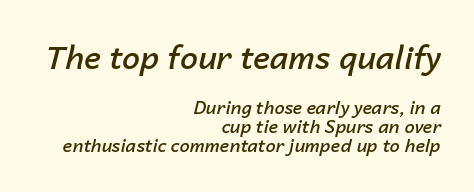
The letters advance in unequal steps, a hallmark of proportional type. The typesetting leans somewhat heavy: a semibold. Vertical spacing — tight. Bigger letters appear in the top chunk; the bottom chunk is reduced.
